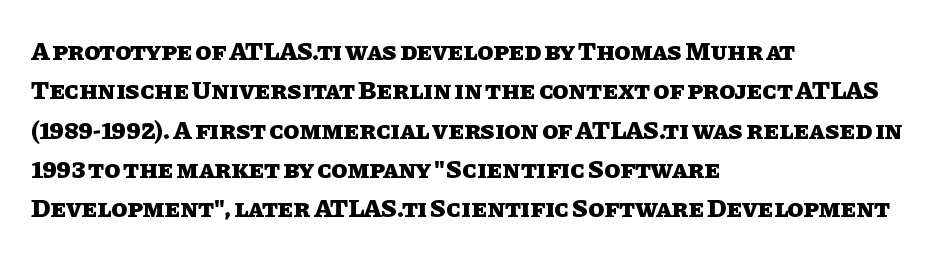
Q: Is the text bold? A: Yes.
Q: Is the text italic (slanted)? A: No, it is upright.
Q: Is the text underlined? A: No.
Q: How is the paragraph aligned? A: Left-aligned.
Q: Is the spacing between letters normal or unusually wide? A: Normal.
Q: Is the spacing between lines tight, normal or loose? A: Normal.
